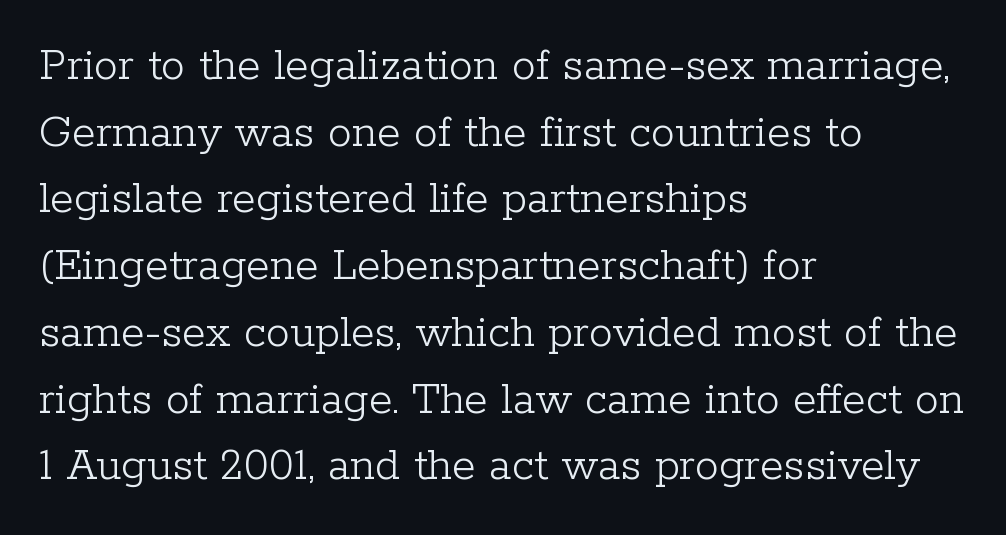
The image shows 48 px light serif type, upright; set left-aligned, normal line spacing (1.39x), normal letter spacing, not underlined; low stroke contrast and a medium x-height.
